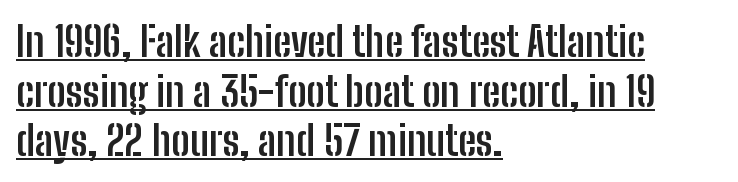
Q: Is the text bold? A: Yes.
Q: Is the text italic (slanted)? A: No, it is upright.
Q: Is the typeface a serif or a sans-serif typeface? A: Sans-serif.
Q: Is the text underlined? A: Yes.
Q: How is the paragraph aligned? A: Left-aligned.
Q: Is the spacing between letters normal or unusually wide? A: Normal.
Q: Width (condensed, normal, or wide)? A: Condensed.
Q: Stroke contrast? A: Low.
Q: x-height? A: Medium.
Q: Monospaced? A: No.
